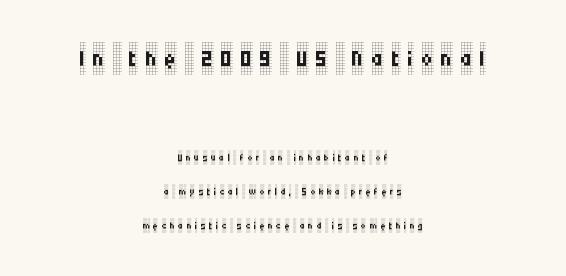
{"serif": "yes", "italic": "no", "bold": "no", "weight": "regular", "width": "condensed", "stroke_contrast": "low", "x_height": "large", "monospaced": "no", "underline": "no", "align": "center", "line_spacing": "loose", "line_spacing_ratio": 2.46, "letter_spacing": "wide", "letter_spacing_em": 0.23, "larger_block": "first", "size_ratio": 2.36, "glyph_px": 33}
